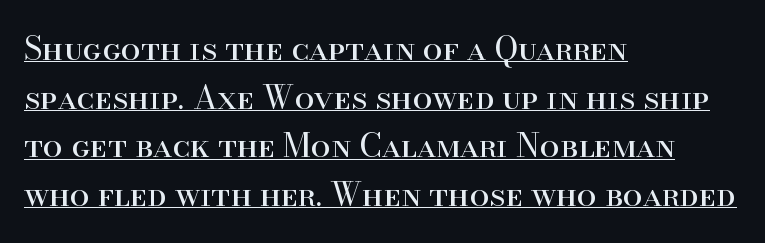
The image shows 32 px regular-weight serif type, upright; set left-aligned, normal line spacing (1.52x), normal letter spacing, underlined; high stroke contrast and a small x-height.
